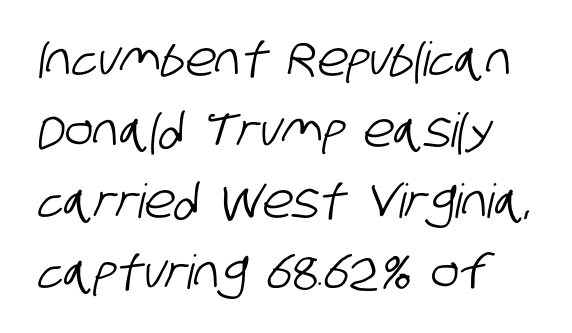
Q: Is the typeface a serif or a sans-serif typeface? A: Sans-serif.
Q: Is the text underlined? A: No.
Q: Is the spacing between letters normal or unusually wide? A: Normal.
Q: Is the spacing between lines tight, normal or loose? A: Normal.
Q: Width (condensed, normal, or wide)? A: Condensed.
Q: Stroke contrast? A: Low.
Q: x-height? A: Large.
Q: Monospaced? A: No.
